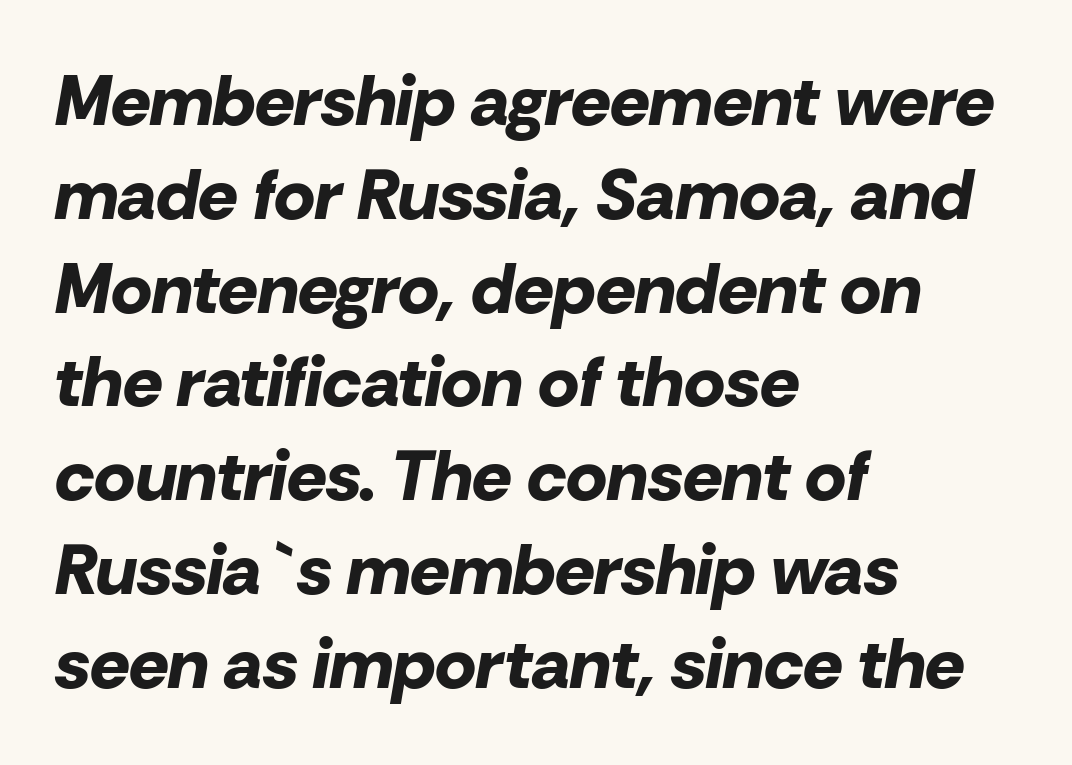
{"italic": "yes", "lean": "right", "slant_degrees": 10, "bold": "yes", "weight": "bold", "width": "normal", "stroke_contrast": "low", "x_height": "medium", "monospaced": "no", "underline": "no", "align": "left", "line_spacing": "normal", "line_spacing_ratio": 1.34, "letter_spacing": "normal", "letter_spacing_em": 0.0, "glyph_px": 70}
